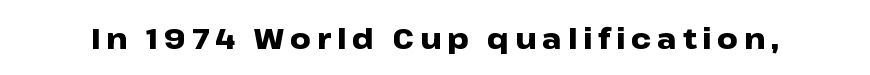
The characters look thick and weighty, a clear bold. Classification — sans serif. Character widths vary here, with narrow letters taking less room than wide ones. Tall strokes in this sample are plumb rather than angled. Just letters on the line, the space beneath them empty. In terms of letterspacing, this is a distinctly airy, spread setting.
